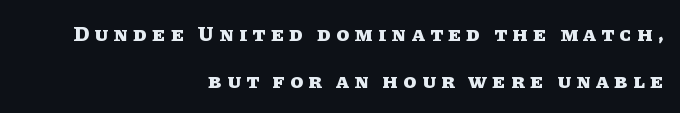
Check the space under the baseline: it is left empty. Tall strokes in this sample are plumb rather than angled. Line endings align vertically; line beginnings do not. How would I describe the line gaps? Wide and relaxed. These lines carry a lot of weight — the face is fully bold.
